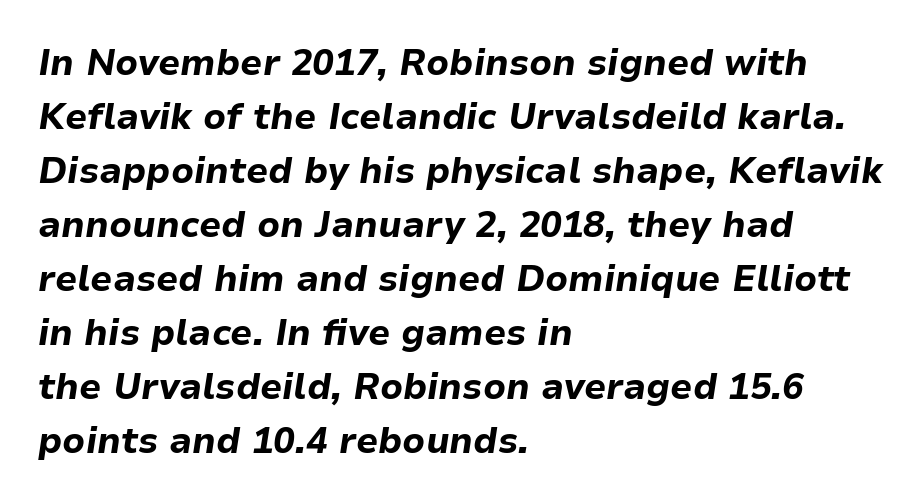
{"italic": "yes", "lean": "right", "slant_degrees": 9, "bold": "yes", "weight": "bold", "width": "normal", "stroke_contrast": "low", "x_height": "medium", "monospaced": "no", "underline": "no", "align": "left", "line_spacing": "normal", "line_spacing_ratio": 1.5, "letter_spacing": "normal", "letter_spacing_em": 0.0, "glyph_px": 36}
